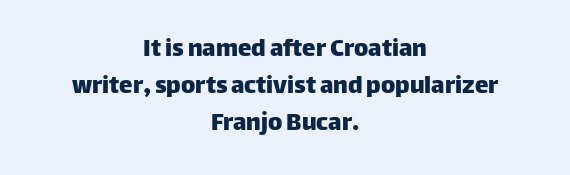
Q: Is the text italic (slanted)? A: No, it is upright.
Q: Is the text underlined? A: No.
Q: How is the paragraph aligned? A: Centered.
Q: Is the spacing between letters normal or unusually wide? A: Normal.
Q: Is the spacing between lines tight, normal or loose? A: Normal.
